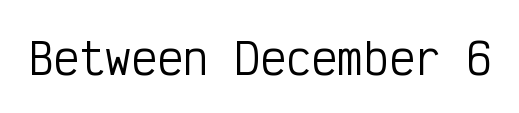
The string is rendered with underlining switched off. Heft: none added — not bold. Compared with typical body copy, the letter spacing here is the same. You can tell from the bare stems that sans-serif type was used. You could count columns in this text — the font is strictly monospaced.
